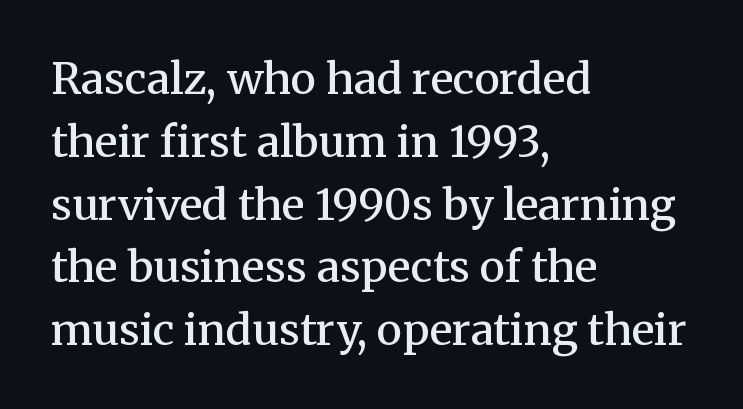
In terms of weight, the rendering is demibold, just under bold. This is roman type, the default non-slanted kind. Is this a fixed-width face? No — the glyphs have proportional, varying widths. Examine the stroke ends and you'll spot serifs. Glyph-to-glyph distance matches everyday printed text. What's the leading like? Ordinary, nothing unusual.
